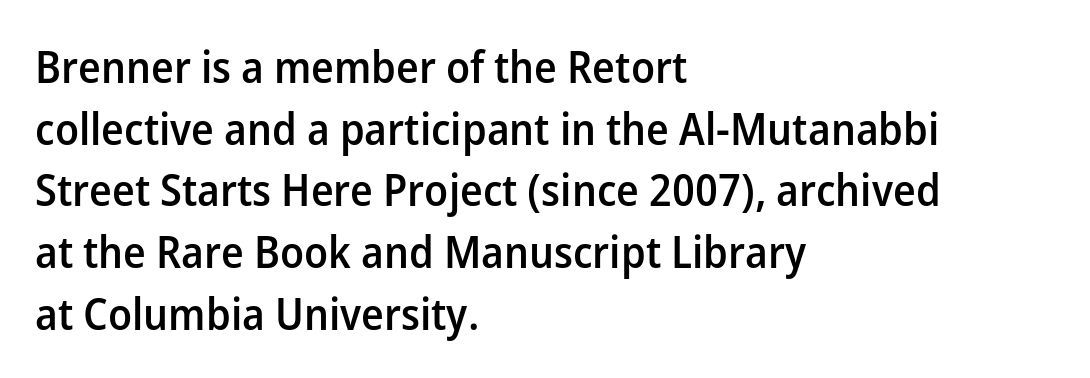
Q: Is the text bold? A: Semi-bold.
Q: Is the text italic (slanted)? A: No, it is upright.
Q: Is the typeface a serif or a sans-serif typeface? A: Sans-serif.
Q: Is the text underlined? A: No.
Q: How is the paragraph aligned? A: Left-aligned.
Q: Is the spacing between letters normal or unusually wide? A: Normal.
Q: Is the spacing between lines tight, normal or loose? A: Normal.
Q: Width (condensed, normal, or wide)? A: Normal.
Q: Stroke contrast? A: Low.
Q: x-height? A: Medium.
Q: Monospaced? A: No.
